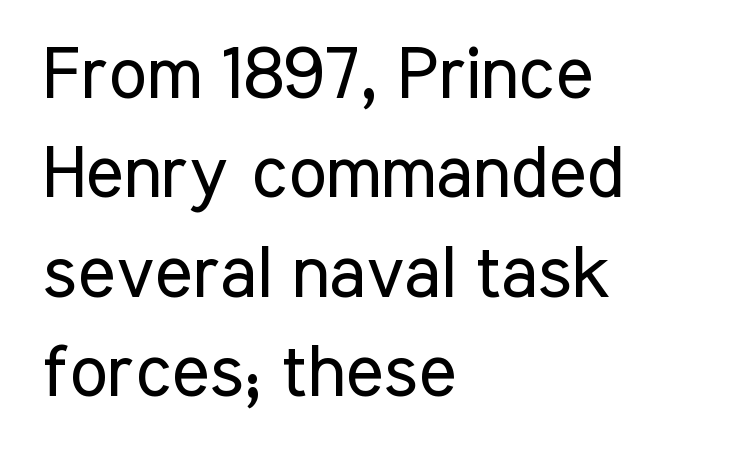
{"serif": "no", "italic": "no", "bold": "no", "weight": "regular", "width": "condensed", "stroke_contrast": "low", "x_height": "medium", "monospaced": "no", "underline": "no", "align": "left", "line_spacing": "normal", "line_spacing_ratio": 1.38, "letter_spacing": "normal", "letter_spacing_em": 0.0, "glyph_px": 72}
